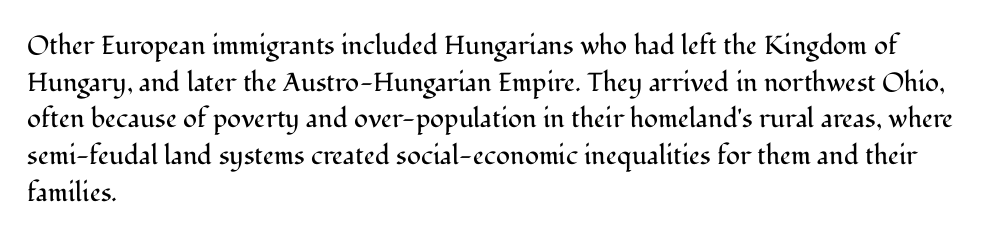
In CSS terms this would be text-align: left. The words here are not underlined. The font is comparable to plain body text, perhaps lighter. Every character sits straight up, as roman type does. The vertical gap from one line to the next is medium. Compared with typical body copy, the letter spacing here is the same.
